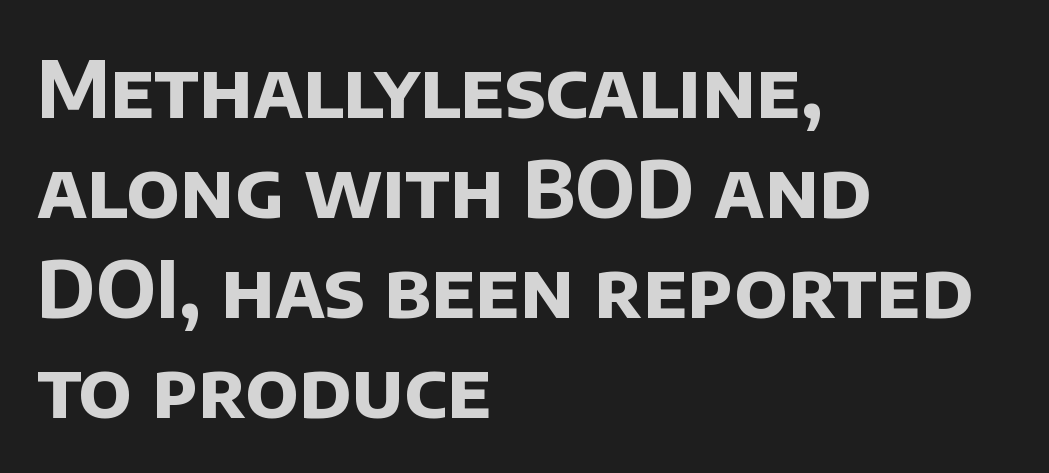
{"serif": "no", "bold": "yes", "weight": "bold", "width": "normal", "stroke_contrast": "low", "x_height": "large", "monospaced": "no", "underline": "no", "align": "left", "line_spacing": "normal", "line_spacing_ratio": 1.28, "letter_spacing": "normal", "letter_spacing_em": 0.0, "glyph_px": 78}
